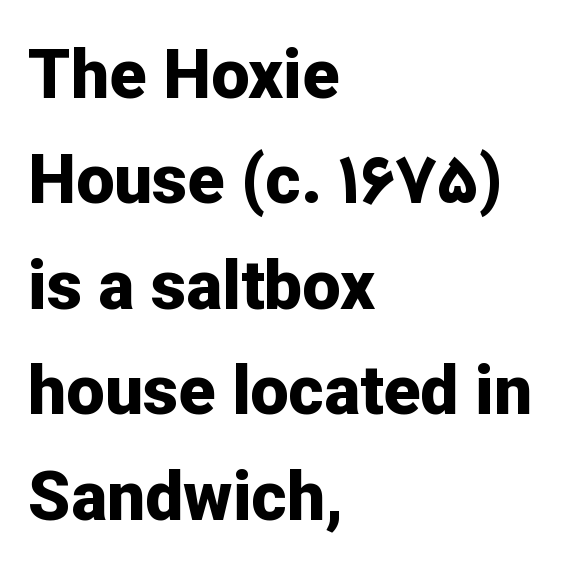
Heavy, bold letterforms. Which margin do the lines hug? The left one — the right edge is uneven. A typesetter would call this leading conventional body-copy spacing. Honestly, there is no underline to notice here at all.
